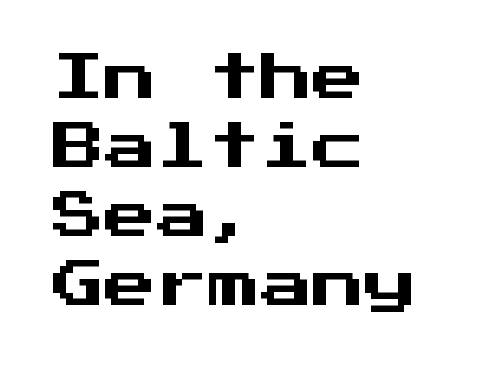
{"serif": "no", "italic": "no", "width": "normal", "stroke_contrast": "medium", "x_height": "medium", "monospaced": "yes", "underline": "no", "align": "left", "line_spacing": "normal", "line_spacing_ratio": 1.33, "letter_spacing": "normal", "letter_spacing_em": 0.0, "glyph_px": 52}
